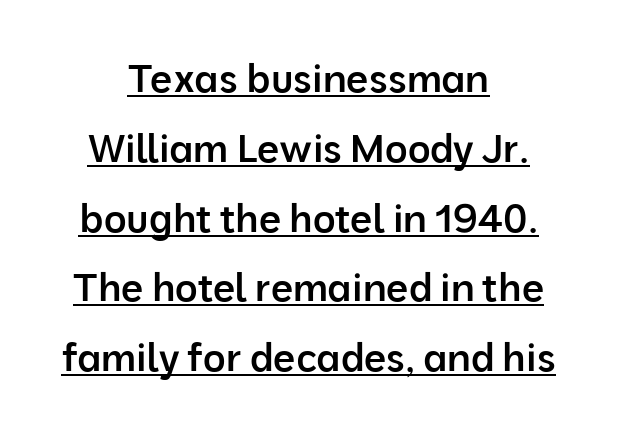
The image shows 39 px semibold sans-serif type, upright; set centered, line spacing 1.79x, normal letter spacing, underlined; low stroke contrast and a medium x-height.
